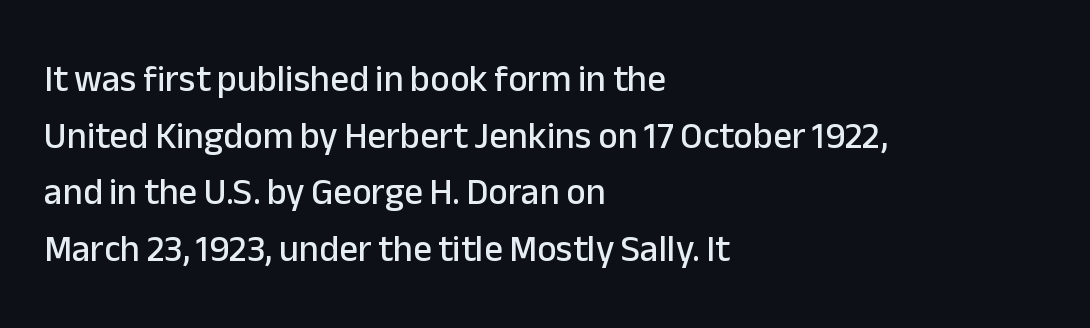
{"serif": "no", "italic": "no", "width": "normal", "stroke_contrast": "low", "x_height": "medium", "monospaced": "no", "underline": "no", "align": "left", "line_spacing": "normal", "line_spacing_ratio": 1.53, "letter_spacing": "normal", "letter_spacing_em": 0.0, "glyph_px": 37}
